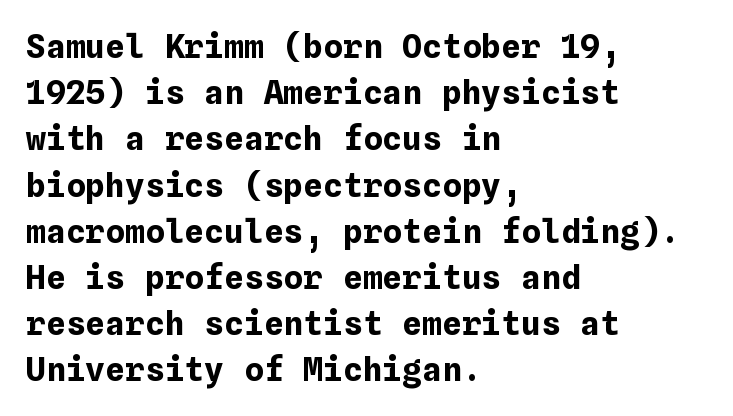
The image shows 33 px bold type, upright; set left-aligned, normal line spacing (1.4x), normal letter spacing, not underlined; low stroke contrast and a medium x-height.
